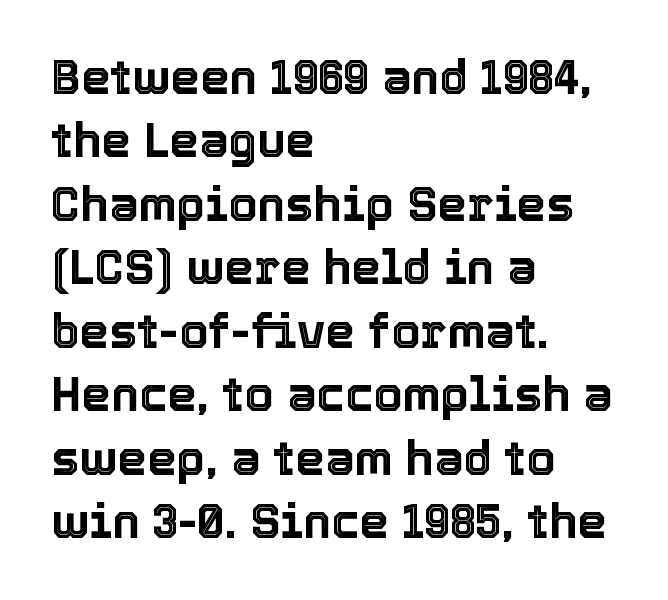
{"italic": "no", "width": "normal", "x_height": "medium", "monospaced": "no", "underline": "no", "align": "left", "line_spacing": "normal", "line_spacing_ratio": 1.35, "letter_spacing": "normal", "letter_spacing_em": 0.0, "glyph_px": 47}
